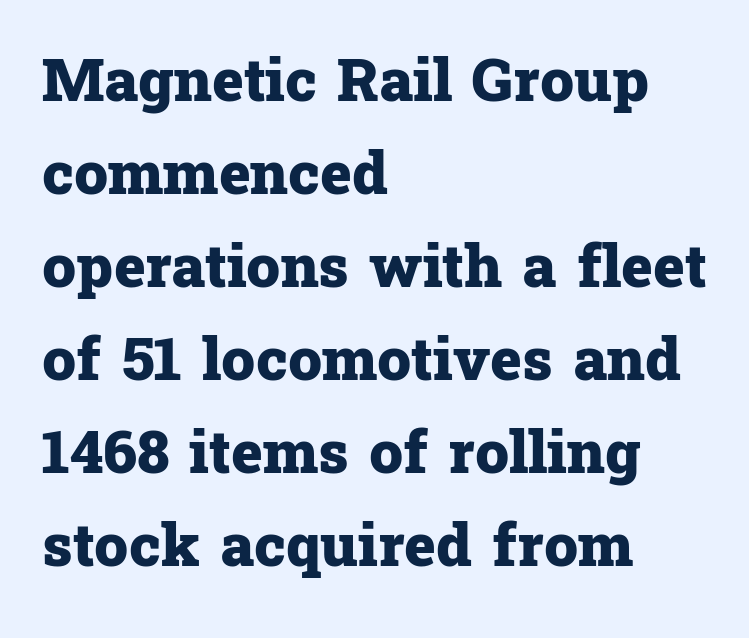
{"serif": "yes", "italic": "no", "bold": "yes", "weight": "heavy", "width": "normal", "stroke_contrast": "low", "x_height": "medium", "monospaced": "no", "underline": "no", "align": "left", "line_spacing": "normal", "line_spacing_ratio": 1.55, "letter_spacing": "normal", "letter_spacing_em": 0.0, "glyph_px": 60}
